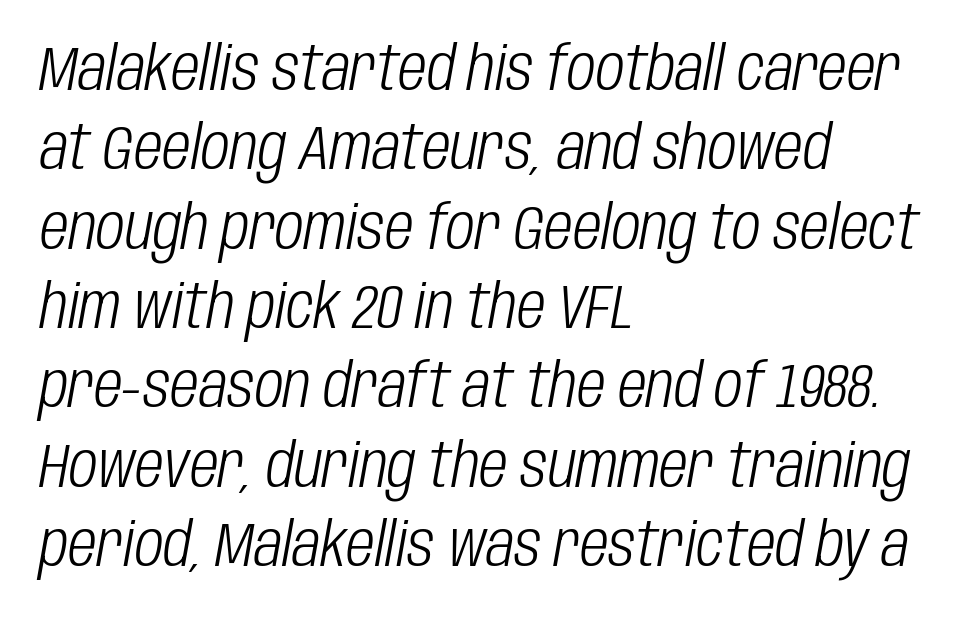
The image shows 62 px light, condensed type, italic (leaning right); set left-aligned, normal line spacing (1.28x), normal letter spacing, not underlined; low stroke contrast and a large x-height.
